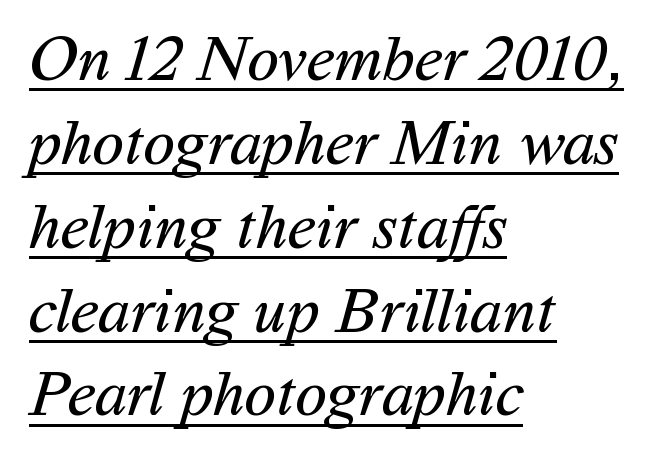
The image shows 65 px regular-weight sans-serif type; set left-aligned, normal line spacing (1.29x), normal letter spacing, underlined; medium stroke contrast and a medium x-height.
